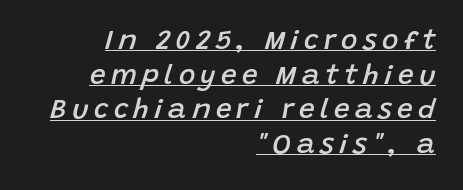
{"italic": "yes", "lean": "right", "slant_degrees": 15, "bold": "semi", "weight": "semibold", "width": "normal", "stroke_contrast": "low", "x_height": "large", "monospaced": "no", "underline": "yes", "align": "right", "line_spacing_ratio": 1.24, "glyph_px": 28}
